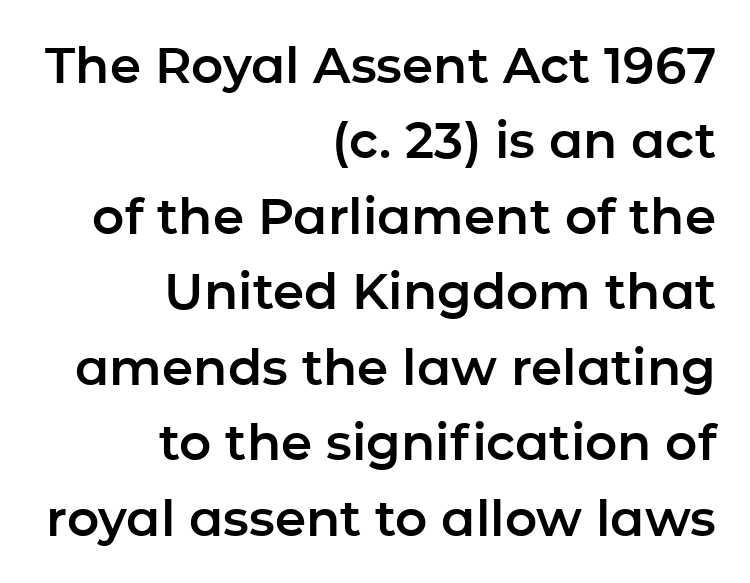
The image shows 50 px sans-serif type, upright; set right-aligned, normal line spacing (1.51x), normal letter spacing, not underlined; low stroke contrast and a medium x-height.
